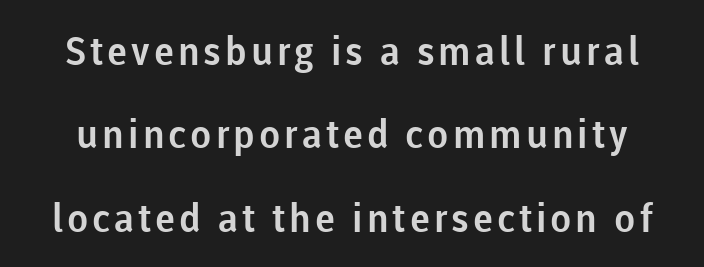
These lines are rendered in a variable-pitch font. Check the space under the baseline: it is left empty. Posture: vertical. Font category for this specimen: sans-serif.
